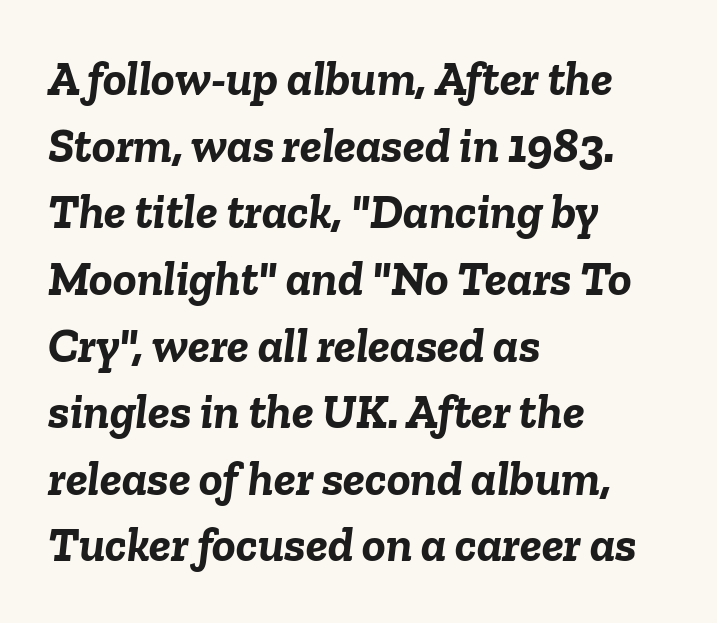
The image shows 49 px semibold type, italic (leaning right); set left-aligned, normal line spacing (1.36x), normal letter spacing, not underlined; low stroke contrast and a medium x-height.
